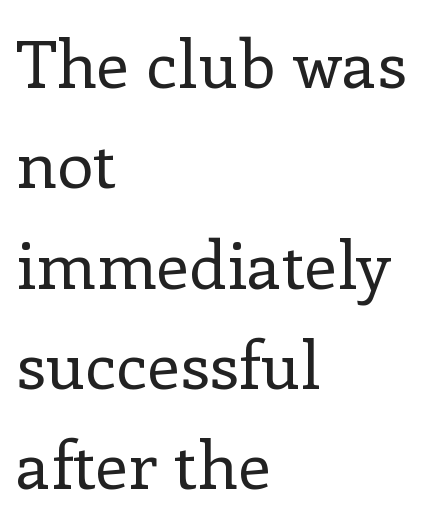
The words here are not underlined. The typography opts for an upright posture over an oblique one. Regarding serifs, this sample has them. The compositor pushed each line to the left boundary.
